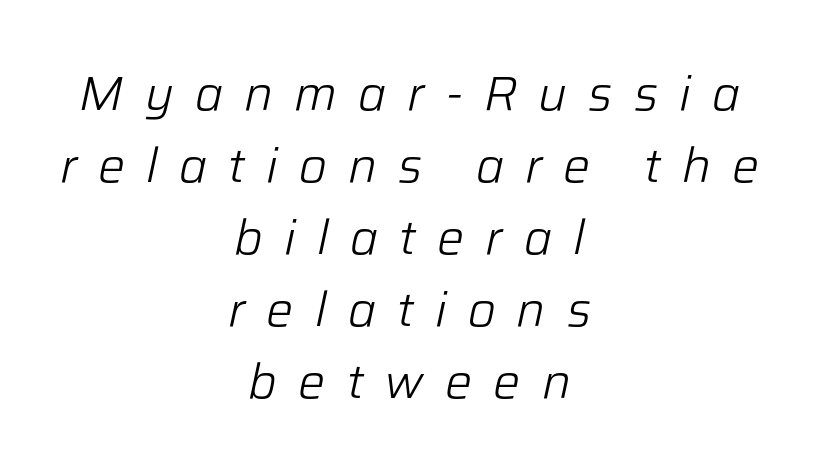
The image shows 48 px light type, italic (leaning right); set centered, normal line spacing (1.5x), unusually wide letter spacing (+0.44 em), not underlined; low stroke contrast and a medium x-height.
